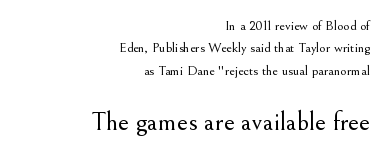
Q: Is the text bold? A: No.
Q: Is the text italic (slanted)? A: No, it is upright.
Q: Is the text underlined? A: No.
Q: How is the paragraph aligned? A: Right-aligned.
Q: Is the spacing between letters normal or unusually wide? A: Normal.
Q: Is the spacing between lines tight, normal or loose? A: Normal.
Q: Which block of text is set in a larger size, the first (top) or the second (bottom)? A: The second (bottom) one.
